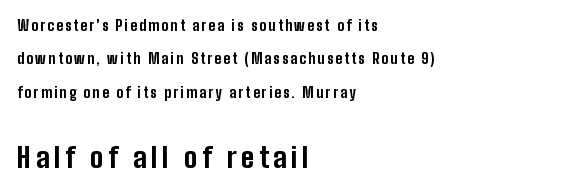
Q: Is the text bold? A: Yes.
Q: Is the text italic (slanted)? A: No, it is upright.
Q: Is the typeface a serif or a sans-serif typeface? A: Sans-serif.
Q: Is the text underlined? A: No.
Q: How is the paragraph aligned? A: Left-aligned.
Q: Is the spacing between lines tight, normal or loose? A: Loose.
Q: Which block of text is set in a larger size, the first (top) or the second (bottom)? A: The second (bottom) one.
Q: Width (condensed, normal, or wide)? A: Condensed.
Q: Stroke contrast? A: Low.
Q: x-height? A: Medium.
Q: Monospaced? A: No.
